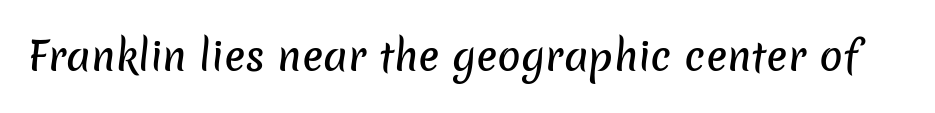
{"serif": "no", "width": "normal", "stroke_contrast": "low", "x_height": "medium", "monospaced": "no", "underline": "no", "letter_spacing": "normal", "letter_spacing_em": 0.0, "glyph_px": 39}
